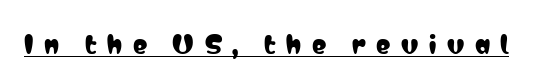
{"italic": "no", "underline": "yes", "letter_spacing": "wide", "letter_spacing_em": 0.44, "glyph_px": 24}
